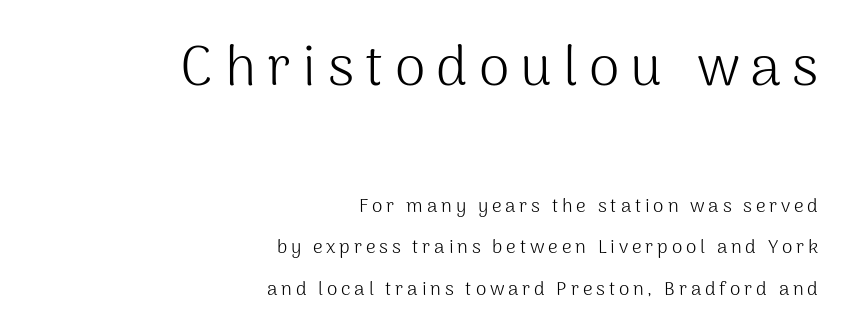
Tracking here is generous; glyphs stand well apart from one another. Serif or sans? Sans — the stroke terminals are bare. This rendering uses right alignment, leaving the left contour irregular. Compared with typical paragraphs, the rows here are farther apart. Size hierarchy here favors the leading block over the trailing one. Letters rest on an invisible, unmarked baseline.
